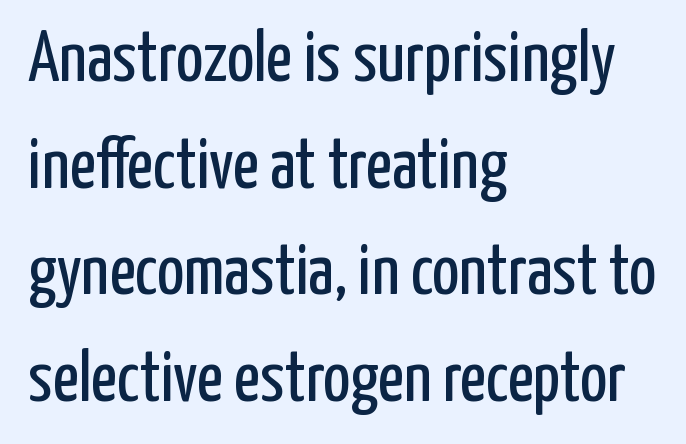
{"serif": "no", "italic": "no", "bold": "no", "weight": "regular", "width": "condensed", "stroke_contrast": "low", "x_height": "medium", "monospaced": "no", "underline": "no", "align": "left", "line_spacing": "normal", "line_spacing_ratio": 1.48, "letter_spacing": "normal", "letter_spacing_em": 0.0, "glyph_px": 72}
